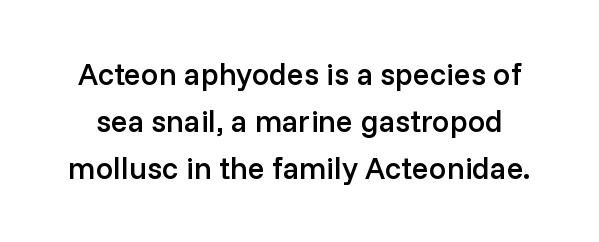
The image shows 31 px semibold sans-serif type, upright; set normal line spacing (1.52x), normal letter spacing, not underlined; low stroke contrast and a medium x-height.
